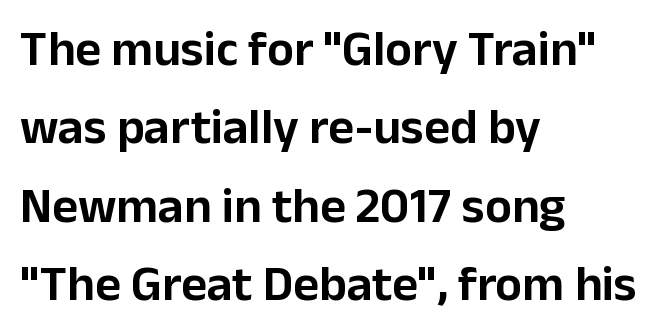
Posture: straight, roman, zero tilt. Note the varied advance widths — an 'i' is clearly narrower than an 'm'. Quick note: interline space is typical. The passage shown is not underscored anywhere. A student would call this left alignment; a typographer would say flush left, rag right.
